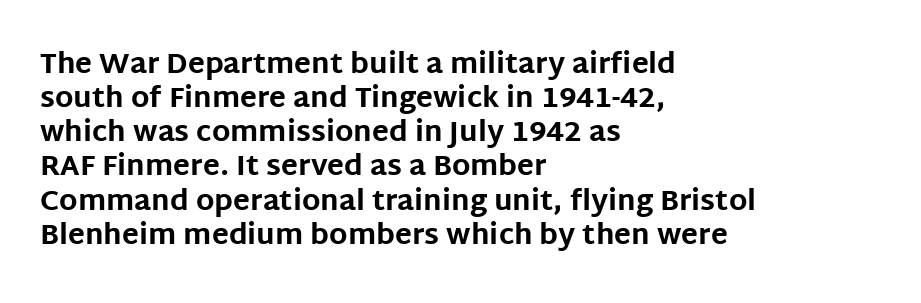
The image shows 28 px bold sans-serif type, upright; set left-aligned, line spacing 1.22x, normal letter spacing, not underlined; low stroke contrast and a large x-height.
